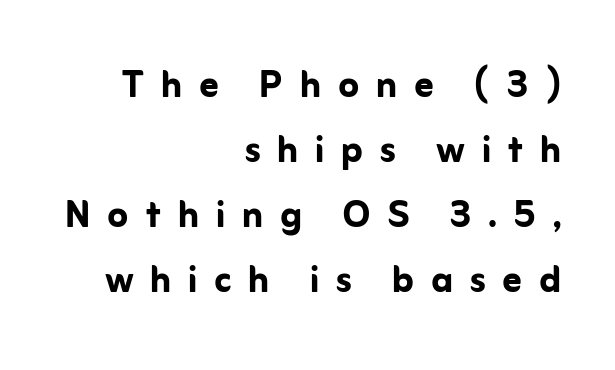
Q: Is the text bold? A: Yes.
Q: Is the text italic (slanted)? A: No, it is upright.
Q: Is the typeface a serif or a sans-serif typeface? A: Sans-serif.
Q: Is the text underlined? A: No.
Q: How is the paragraph aligned? A: Right-aligned.
Q: Is the spacing between letters normal or unusually wide? A: Unusually wide.
Q: Is the spacing between lines tight, normal or loose? A: Normal.
Q: Width (condensed, normal, or wide)? A: Normal.
Q: Stroke contrast? A: Low.
Q: x-height? A: Medium.
Q: Monospaced? A: No.
